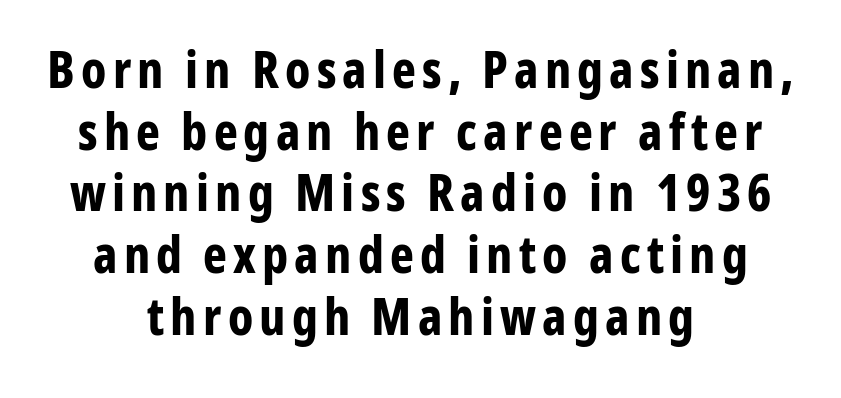
The image shows 51 px bold, condensed sans-serif type, upright; set centered, line spacing 1.21x, not underlined; low stroke contrast and a medium x-height.
